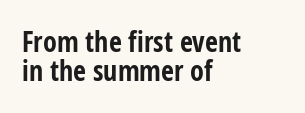
The image shows 28 px bold, condensed sans-serif type, upright; set left-aligned, tight line spacing (1.05x), normal letter spacing, not underlined; low stroke contrast and a medium x-height.
